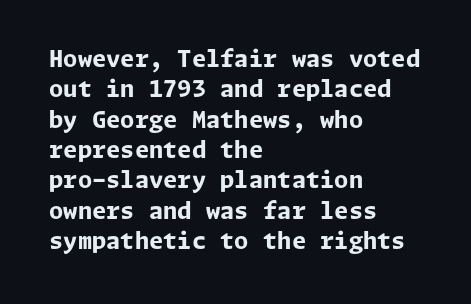
The image shows 23 px bold type, upright; set left-aligned, normal line spacing (1.32x), normal letter spacing, not underlined.
